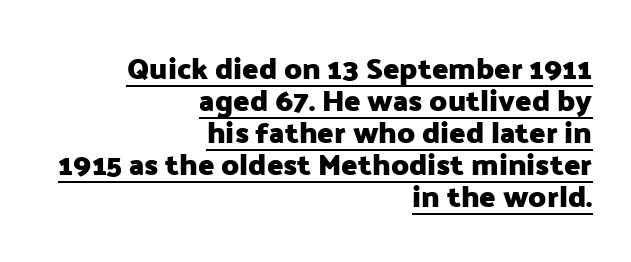
Q: Is the text bold? A: Yes.
Q: Is the text italic (slanted)? A: No, it is upright.
Q: Is the typeface a serif or a sans-serif typeface? A: Sans-serif.
Q: Is the text underlined? A: Yes.
Q: How is the paragraph aligned? A: Right-aligned.
Q: Is the spacing between letters normal or unusually wide? A: Normal.
Q: Is the spacing between lines tight, normal or loose? A: Tight.
Q: Width (condensed, normal, or wide)? A: Normal.
Q: Stroke contrast? A: Low.
Q: x-height? A: Medium.
Q: Monospaced? A: No.
